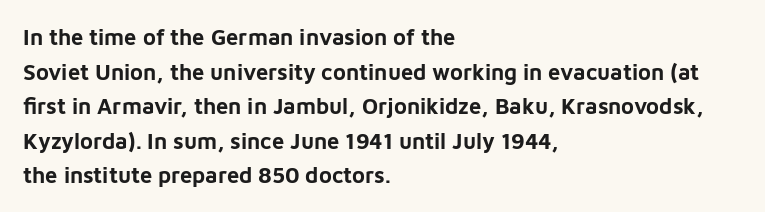
{"italic": "no", "bold": "yes", "underline": "no", "align": "left", "line_spacing": "normal", "line_spacing_ratio": 1.57, "letter_spacing": "normal", "letter_spacing_em": 0.0, "glyph_px": 22}
